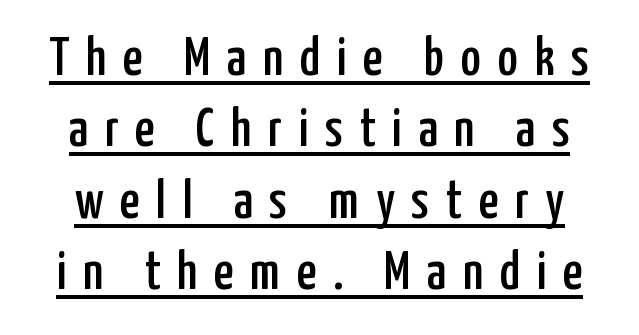
{"serif": "no", "italic": "no", "width": "condensed", "stroke_contrast": "low", "x_height": "medium", "monospaced": "no", "underline": "yes", "line_spacing": "normal", "line_spacing_ratio": 1.32, "letter_spacing": "wide", "letter_spacing_em": 0.31, "glyph_px": 54}
